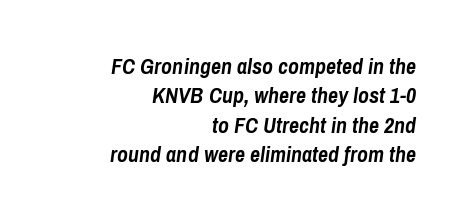
Q: Is the text bold? A: Yes.
Q: Is the text italic (slanted)? A: Yes, it leans right by about 8 degrees.
Q: Is the text underlined? A: No.
Q: How is the paragraph aligned? A: Right-aligned.
Q: Is the spacing between letters normal or unusually wide? A: Normal.
Q: Is the spacing between lines tight, normal or loose? A: Normal.
